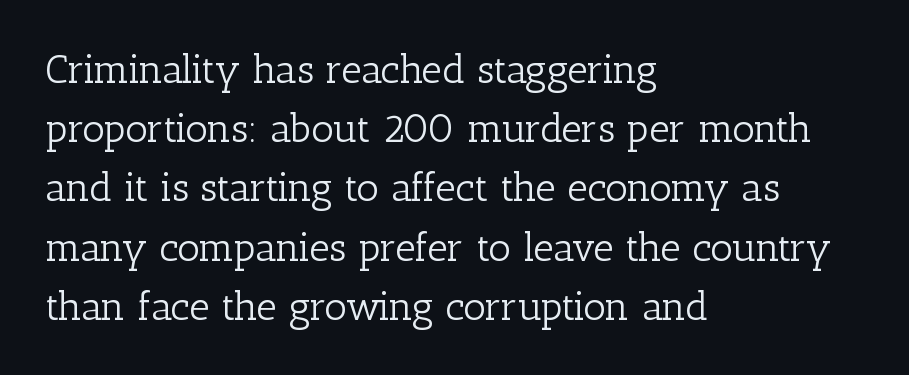
Q: Is the text bold? A: No.
Q: Is the text italic (slanted)? A: No, it is upright.
Q: Is the typeface a serif or a sans-serif typeface? A: Serif.
Q: Is the text underlined? A: No.
Q: How is the paragraph aligned? A: Left-aligned.
Q: Is the spacing between letters normal or unusually wide? A: Normal.
Q: Is the spacing between lines tight, normal or loose? A: Normal.
Q: Width (condensed, normal, or wide)? A: Normal.
Q: Stroke contrast? A: Low.
Q: x-height? A: Medium.
Q: Monospaced? A: No.
